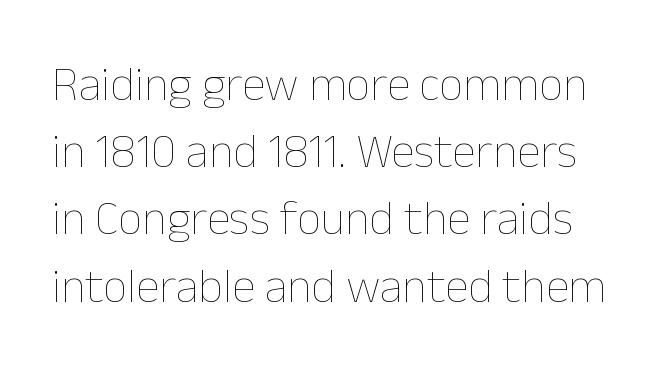
{"italic": "no", "bold": "no", "weight": "thin", "width": "normal", "stroke_contrast": "low", "x_height": "medium", "monospaced": "no", "underline": "no", "line_spacing": "normal", "line_spacing_ratio": 1.4, "letter_spacing": "normal", "letter_spacing_em": 0.0, "glyph_px": 48}
